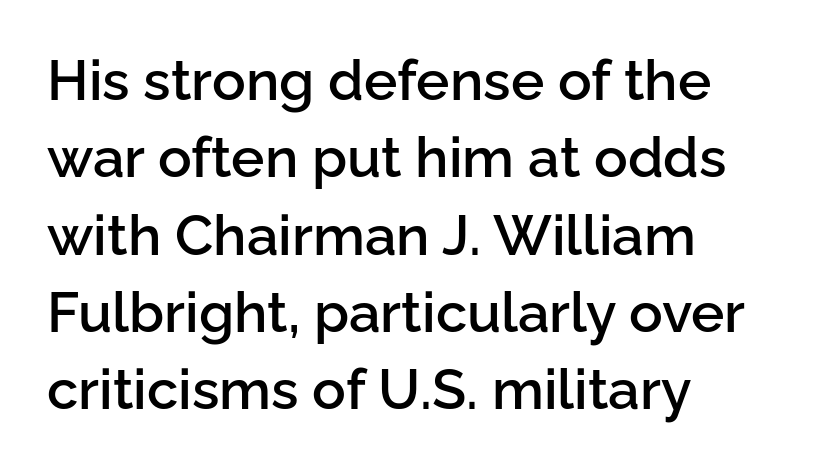
The image shows 56 px semibold sans-serif type, upright; set left-aligned, normal line spacing (1.38x), normal letter spacing, not underlined; low stroke contrast and a medium x-height.
